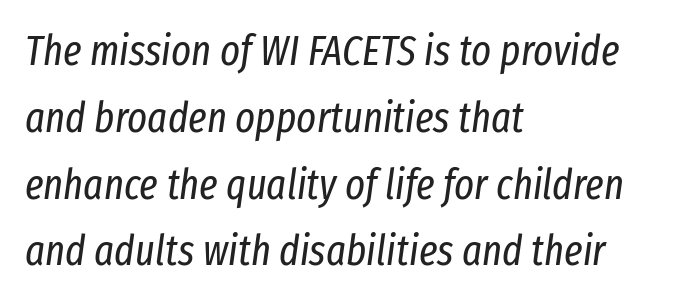
{"italic": "yes", "lean": "right", "slant_degrees": 8, "bold": "no", "weight": "regular", "width": "condensed", "stroke_contrast": "low", "x_height": "medium", "monospaced": "no", "underline": "no", "align": "left", "line_spacing": "normal", "line_spacing_ratio": 1.59, "letter_spacing": "normal", "letter_spacing_em": 0.0, "glyph_px": 42}
